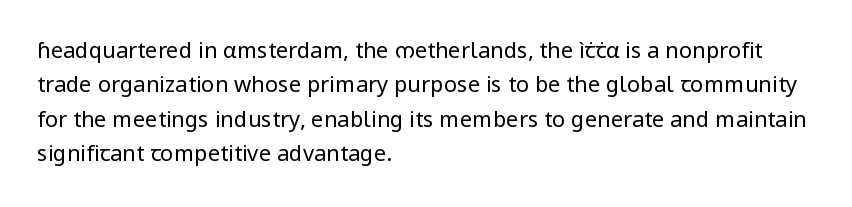
The specimen reads as upright at a glance. Is the stroke heavy? The answer is a plain regular-or-lighter. Clear beneath every line of the passage. Notice how descenders clear the ascenders below comfortably — that's standard leading.
